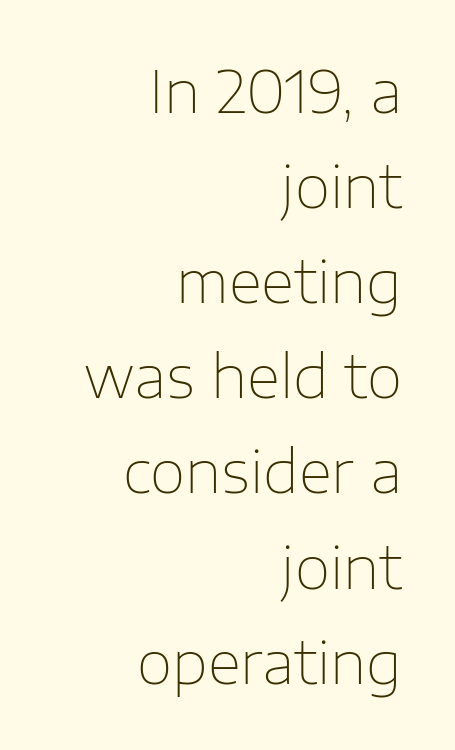
A normal amount of white space separates one row of letters from the next. These lines are rendered in a variable-pitch font. How are the letters spaced? Ordinarily, with no added tracking. Posture: vertical. Descenders are the only things crossing below the line. The weight would be labelled regular, book, light, or lighter still.
